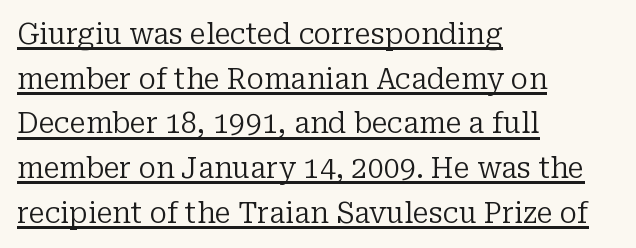
{"serif": "yes", "italic": "no", "bold": "no", "weight": "regular", "width": "normal", "stroke_contrast": "low", "x_height": "medium", "monospaced": "no", "underline": "yes", "align": "left", "line_spacing": "normal", "line_spacing_ratio": 1.54, "letter_spacing": "normal", "letter_spacing_em": 0.0, "glyph_px": 29}
